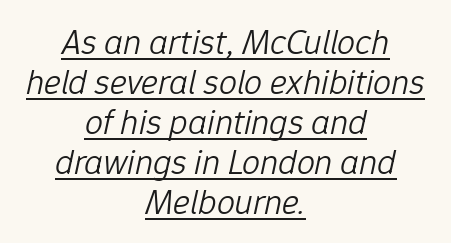
Q: Is the text bold? A: No.
Q: Is the text italic (slanted)? A: Yes, it leans right by about 12 degrees.
Q: Is the text underlined? A: Yes.
Q: How is the paragraph aligned? A: Centered.
Q: Is the spacing between letters normal or unusually wide? A: Normal.
Q: Is the spacing between lines tight, normal or loose? A: Tight.
Q: Width (condensed, normal, or wide)? A: Normal.
Q: Stroke contrast? A: Low.
Q: x-height? A: Medium.
Q: Monospaced? A: No.
